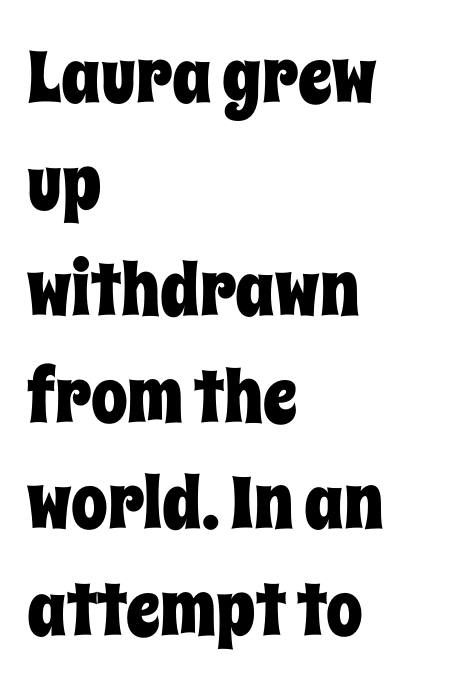
{"italic": "no", "width": "condensed", "stroke_contrast": "low", "x_height": "large", "monospaced": "no", "underline": "no", "align": "left", "line_spacing": "normal", "line_spacing_ratio": 1.46, "letter_spacing": "normal", "letter_spacing_em": 0.0, "glyph_px": 73}
